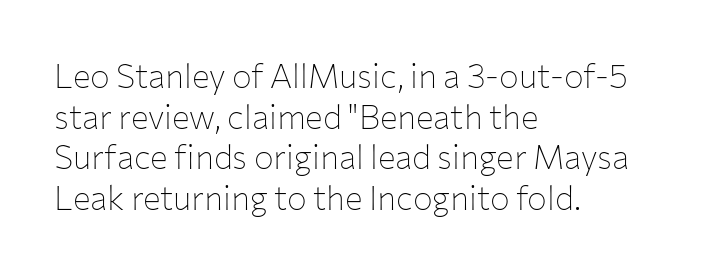
{"serif": "no", "italic": "no", "bold": "no", "weight": "thin", "width": "normal", "stroke_contrast": "low", "x_height": "medium", "monospaced": "no", "underline": "no", "align": "left", "line_spacing_ratio": 1.23, "letter_spacing": "normal", "letter_spacing_em": 0.0, "glyph_px": 33}
